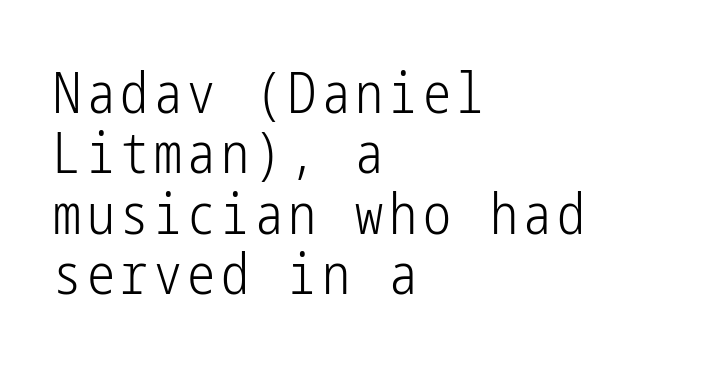
{"serif": "no", "italic": "no", "bold": "no", "weight": "light", "width": "condensed", "stroke_contrast": "low", "x_height": "medium", "underline": "no", "align": "left", "line_spacing": "tight", "line_spacing_ratio": 1.08, "glyph_px": 56}
